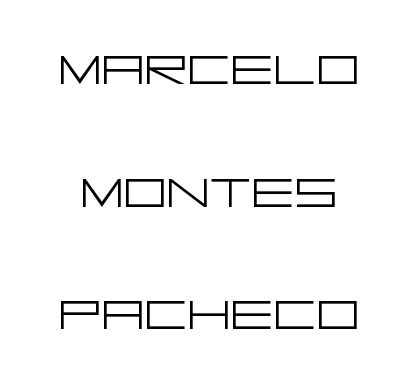
The image shows 67 px light, wide sans-serif type, upright; set centered, line spacing 1.83x, normal letter spacing, not underlined; low stroke contrast and a large x-height.
